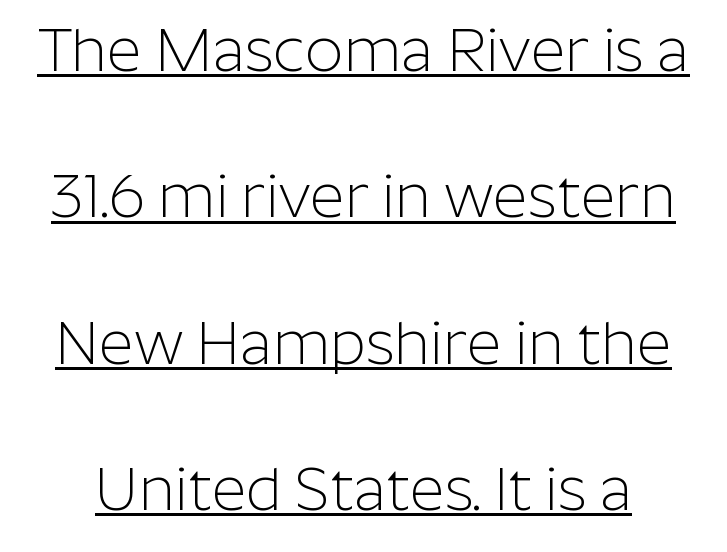
{"serif": "no", "italic": "no", "bold": "no", "weight": "light", "width": "normal", "stroke_contrast": "low", "x_height": "medium", "monospaced": "no", "underline": "yes", "line_spacing": "loose", "line_spacing_ratio": 2.44, "letter_spacing": "normal", "letter_spacing_em": 0.0, "glyph_px": 60}
